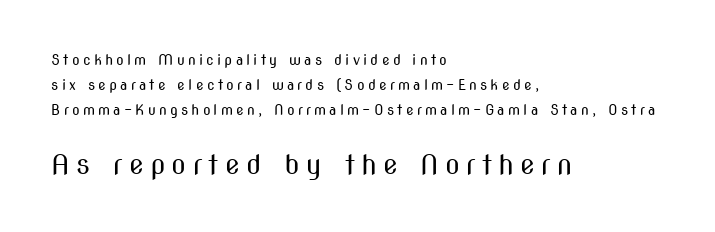
Q: Is the text bold? A: No.
Q: Is the text italic (slanted)? A: No, it is upright.
Q: Is the text underlined? A: No.
Q: How is the paragraph aligned? A: Left-aligned.
Q: Is the spacing between letters normal or unusually wide? A: Unusually wide.
Q: Which block of text is set in a larger size, the first (top) or the second (bottom)? A: The second (bottom) one.
